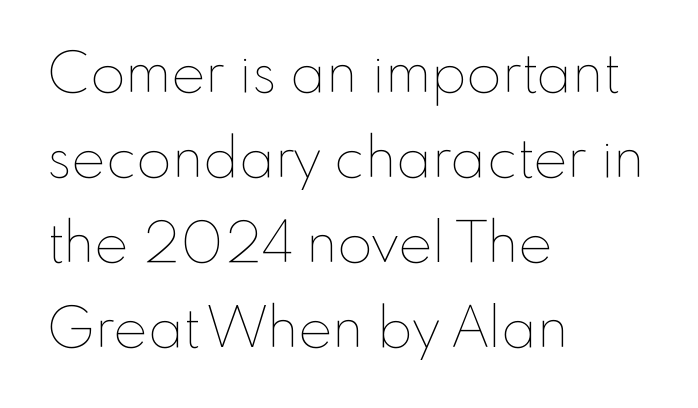
Q: Is the text bold? A: No.
Q: Is the text italic (slanted)? A: No, it is upright.
Q: Is the text underlined? A: No.
Q: How is the paragraph aligned? A: Left-aligned.
Q: Is the spacing between letters normal or unusually wide? A: Normal.
Q: Is the spacing between lines tight, normal or loose? A: Normal.
Q: Width (condensed, normal, or wide)? A: Normal.
Q: Stroke contrast? A: Low.
Q: x-height? A: Small.
Q: Monospaced? A: No.
